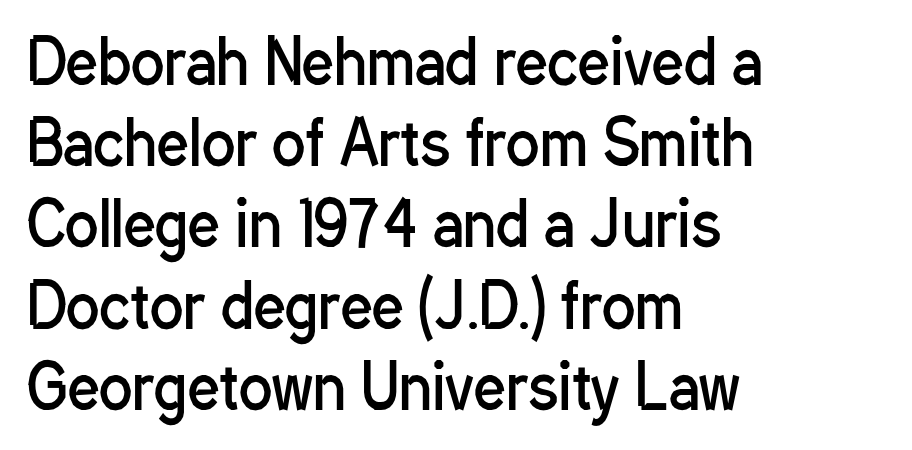
The image shows 62 px regular-weight, condensed sans-serif type, upright; set left-aligned, normal line spacing (1.31x), normal letter spacing, not underlined; low stroke contrast and a medium x-height.
